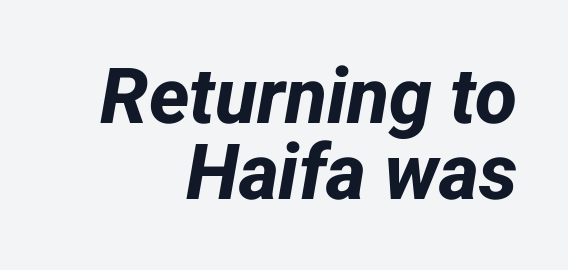
Type without underlining. Weight: bold. The passage shown has conventional tracking throughout. Type style note: lacks serifs. These lines are rendered in a variable-pitch font.
